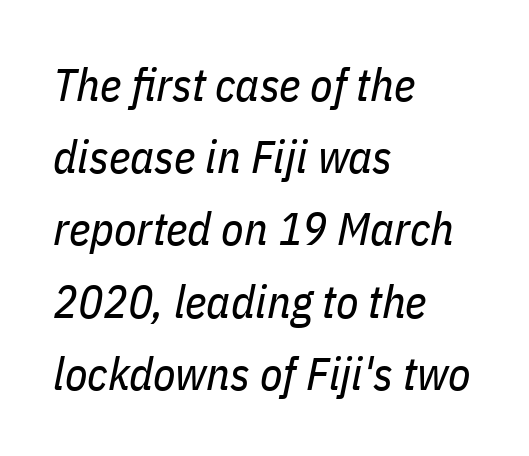
{"italic": "yes", "lean": "right", "slant_degrees": 11, "bold": "no", "weight": "regular", "width": "condensed", "stroke_contrast": "low", "x_height": "medium", "monospaced": "no", "underline": "no", "align": "left", "line_spacing": "normal", "line_spacing_ratio": 1.57, "letter_spacing": "normal", "letter_spacing_em": 0.0, "glyph_px": 46}
